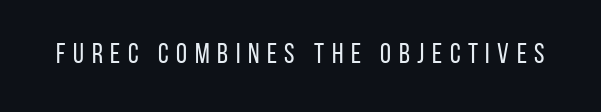
{"serif": "no", "italic": "no", "bold": "no", "weight": "regular", "width": "condensed", "stroke_contrast": "low", "x_height": "large", "monospaced": "no", "underline": "no", "letter_spacing": "wide", "letter_spacing_em": 0.27, "glyph_px": 28}
